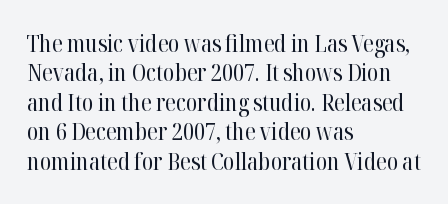
{"italic": "no", "bold": "no", "underline": "no", "align": "left", "line_spacing": "normal", "line_spacing_ratio": 1.28, "letter_spacing": "normal", "letter_spacing_em": 0.0, "glyph_px": 23}
